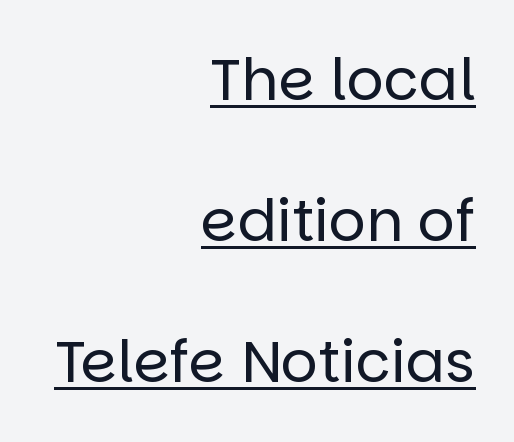
The passage is arranged like a letterhead date or caption credit — flush right. The passage shown is typed in a proportional face where columns would drift. Vertical stems look standard width or narrower in stroke. Line spacing here is loose. Characters follow at the spacing the type designer built in. The glyphs in this specimen are sans serif.
